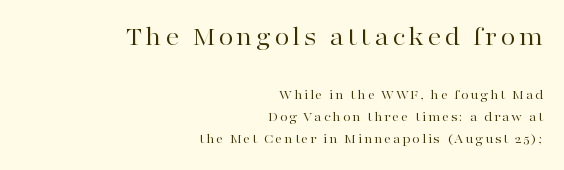
The vertical gap from one line to the next is medium. It's the straight-up-and-down kind of type. The strokes are not fattened; the text isn't bold. Layout note: lines flush right. You get the large type first, then a drop to smaller type.
